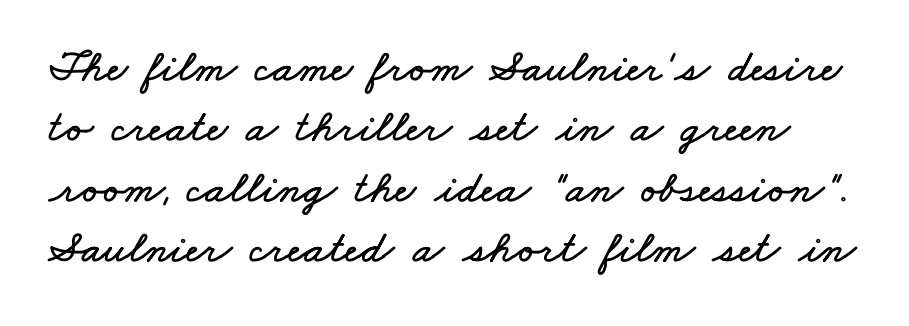
The image shows 46 px wide type; set normal line spacing (1.31x), normal letter spacing, not underlined; low stroke contrast and a small x-height.
